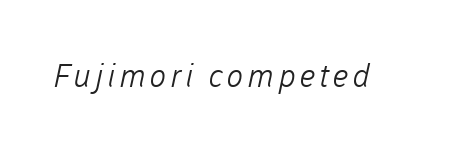
Q: Is the text bold? A: No.
Q: Is the typeface a serif or a sans-serif typeface? A: Sans-serif.
Q: Is the text underlined? A: No.
Q: Width (condensed, normal, or wide)? A: Normal.
Q: Stroke contrast? A: Low.
Q: x-height? A: Medium.
Q: Monospaced? A: No.
